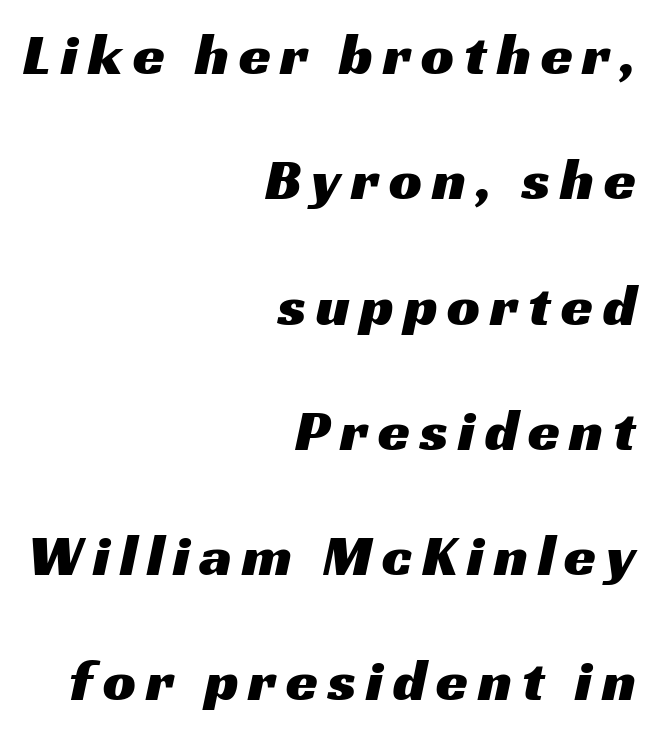
The image shows 58 px wide sans-serif type; set right-aligned, loose line spacing (2.16x), not underlined; medium stroke contrast and a medium x-height.
